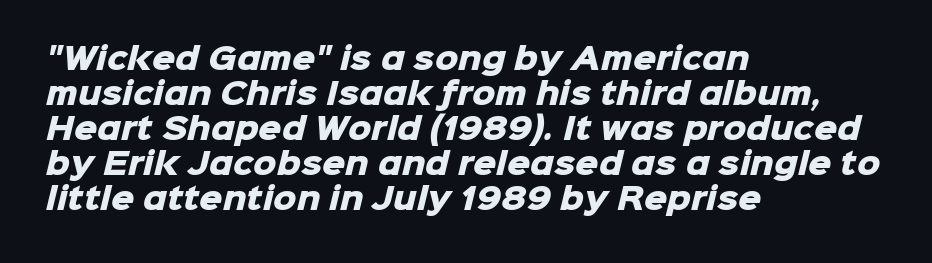
{"serif": "no", "bold": "yes", "weight": "heavy", "width": "normal", "stroke_contrast": "low", "x_height": "medium", "monospaced": "no", "underline": "no", "align": "left", "line_spacing_ratio": 1.21, "letter_spacing": "normal", "letter_spacing_em": 0.0, "glyph_px": 29}
